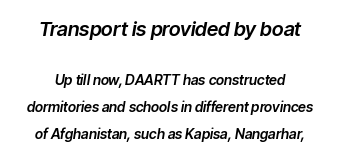
The image shows 20 px text type, italic (leaning right); set loose line spacing (1.93x), normal letter spacing, not underlined; the first (top) block is 1.43x larger.
